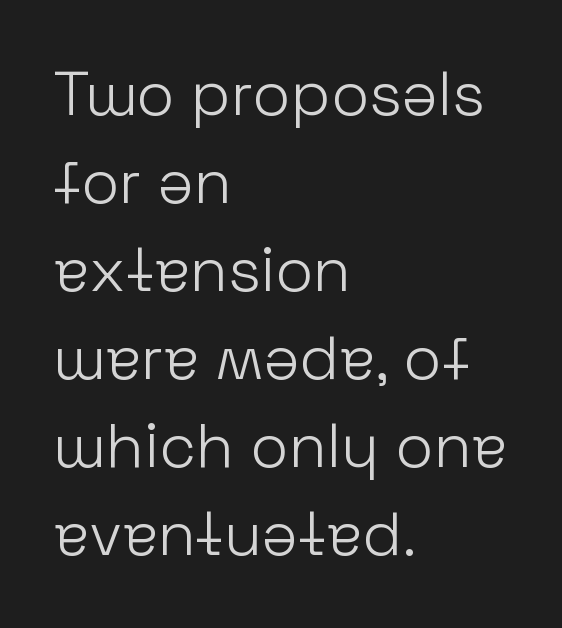
The passage shown is typed in a proportional face where columns would drift. Default kerning and tracking; the words read as compact shapes. The rag falls on the right side of this text block. You can tell it's not italic because the verticals are truly vertical. No extra ink here — the face is not bold.
